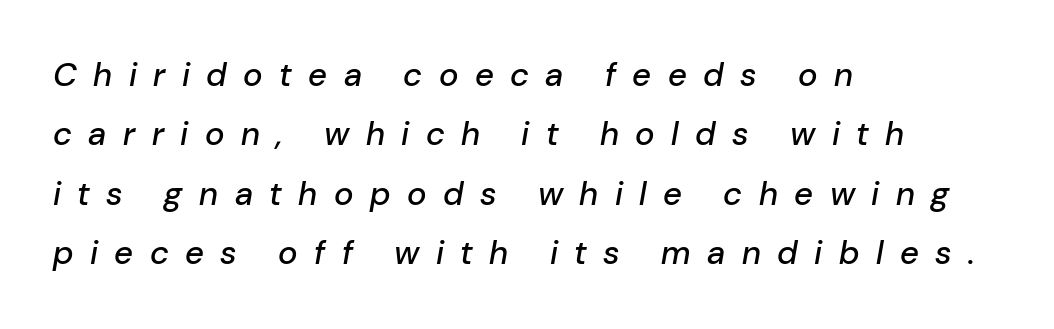
The image shows 33 px text type, italic (leaning right); set left-aligned, line spacing 1.8x, unusually wide letter spacing (+0.5 em), not underlined; low stroke contrast and a medium x-height.
